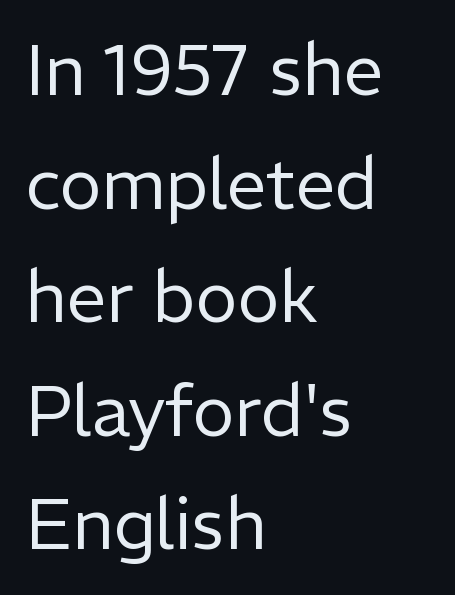
The image shows 71 px regular-weight sans-serif type, upright; set left-aligned, normal line spacing (1.6x), normal letter spacing, not underlined; low stroke contrast and a medium x-height.
